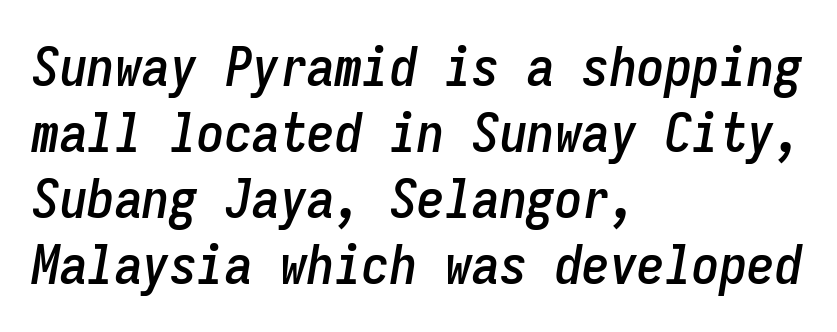
Spacing verdict: monospaced, one width for all characters. These lines were composed using italics. Line starts are locked; line ends wander. This rendering features lettering with no underline. How are the letters spaced? Ordinarily, with no added tracking.
